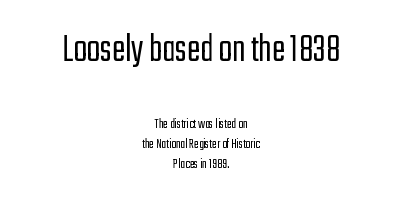
{"serif": "no", "italic": "no", "bold": "no", "weight": "light", "width": "condensed", "stroke_contrast": "low", "x_height": "medium", "monospaced": "no", "underline": "no", "align": "center", "line_spacing": "normal", "line_spacing_ratio": 1.43, "letter_spacing": "normal", "letter_spacing_em": 0.0, "larger_block": "first", "size_ratio": 2.86, "glyph_px": 40}
